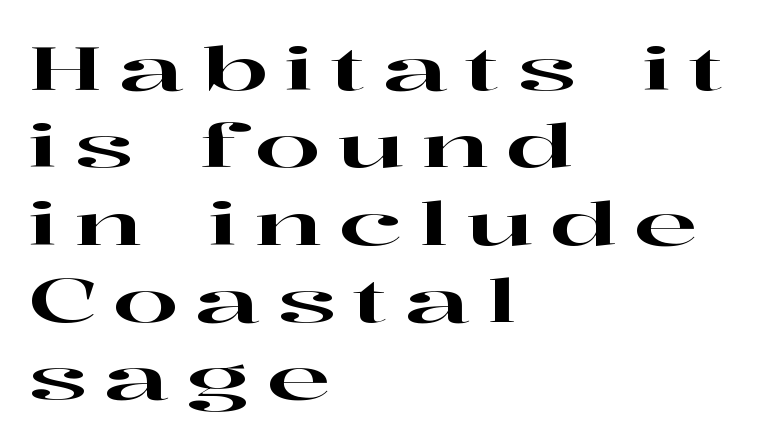
Beneath every word, the page is bare. Is this a fixed-width face? No — the glyphs have proportional, varying widths. This is roman type, the default non-slanted kind. Here the glyphs are tracked loosely, breaking word shapes into spaced letters.
